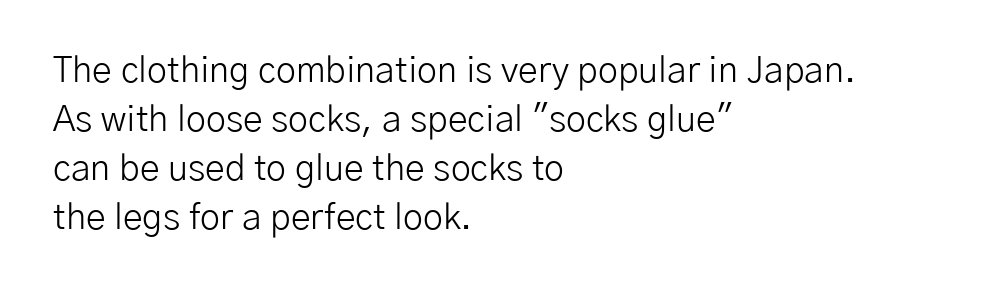
If you measured baseline to baseline, you'd find a middling distance. The strokes are not fattened; the text isn't bold. Honestly, there is no underline to notice here at all. This sample uses plain, unmodified letter spacing. The typography opts for an upright posture over an oblique one. The passage shown is typed in a proportional face where columns would drift.
